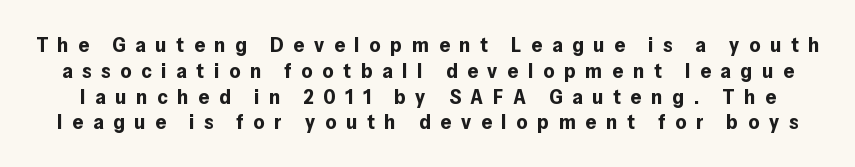
{"italic": "no", "bold": "yes", "underline": "no", "line_spacing_ratio": 1.23, "letter_spacing": "wide", "letter_spacing_em": 0.47, "glyph_px": 21}
